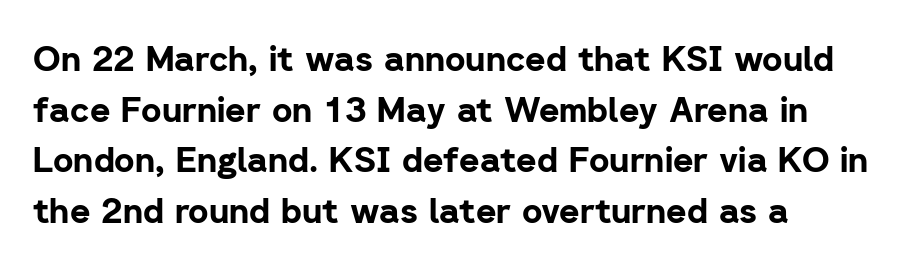
The image shows 35 px bold sans-serif type, upright; set left-aligned, normal line spacing (1.45x), normal letter spacing, not underlined; low stroke contrast and a medium x-height.
